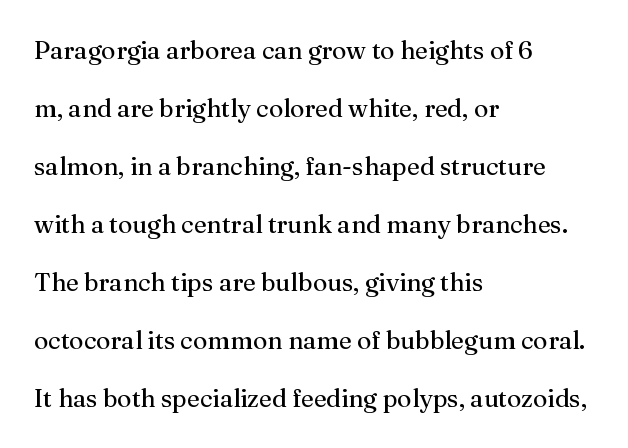
{"italic": "no", "bold": "no", "underline": "no", "align": "left", "line_spacing": "loose", "line_spacing_ratio": 2.32, "letter_spacing": "normal", "letter_spacing_em": 0.0, "glyph_px": 25}
